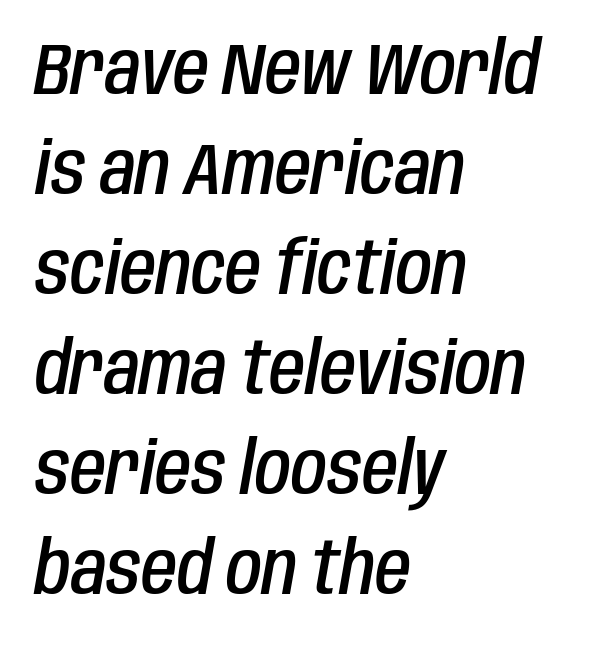
{"italic": "yes", "lean": "right", "slant_degrees": 10, "bold": "semi", "weight": "semibold", "width": "condensed", "stroke_contrast": "low", "x_height": "large", "monospaced": "no", "underline": "no", "align": "left", "line_spacing": "normal", "line_spacing_ratio": 1.37, "letter_spacing": "normal", "letter_spacing_em": 0.0, "glyph_px": 73}
